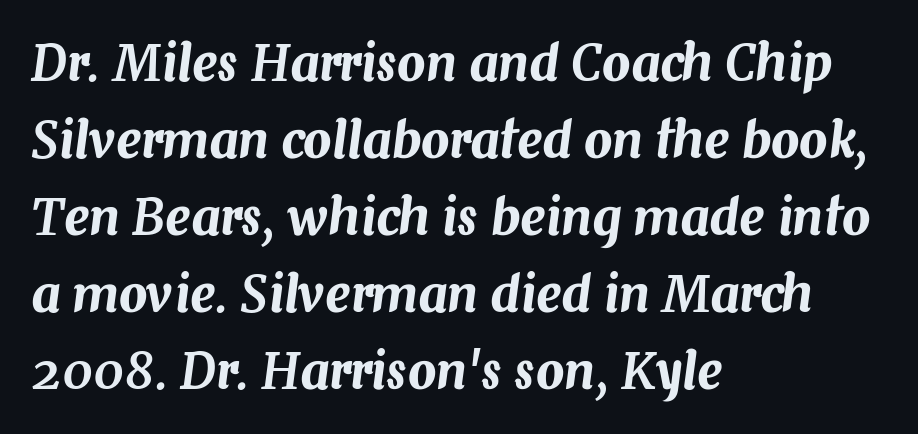
{"italic": "yes", "lean": "right", "slant_degrees": 7, "width": "normal", "stroke_contrast": "medium", "x_height": "medium", "monospaced": "no", "underline": "no", "align": "left", "line_spacing": "normal", "line_spacing_ratio": 1.54, "letter_spacing": "normal", "letter_spacing_em": 0.0, "glyph_px": 50}
